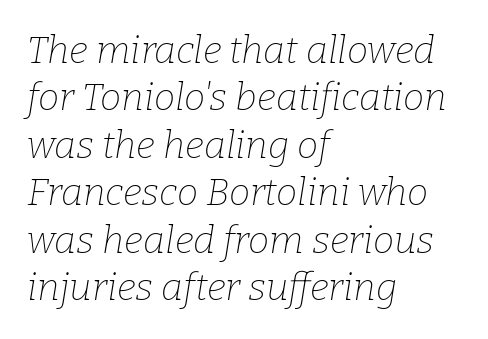
{"serif": "yes", "italic": "yes", "lean": "right", "slant_degrees": 9, "bold": "no", "weight": "thin", "width": "normal", "stroke_contrast": "low", "x_height": "medium", "monospaced": "no", "underline": "no", "align": "left", "line_spacing": "normal", "line_spacing_ratio": 1.25, "letter_spacing": "normal", "letter_spacing_em": 0.0, "glyph_px": 38}
